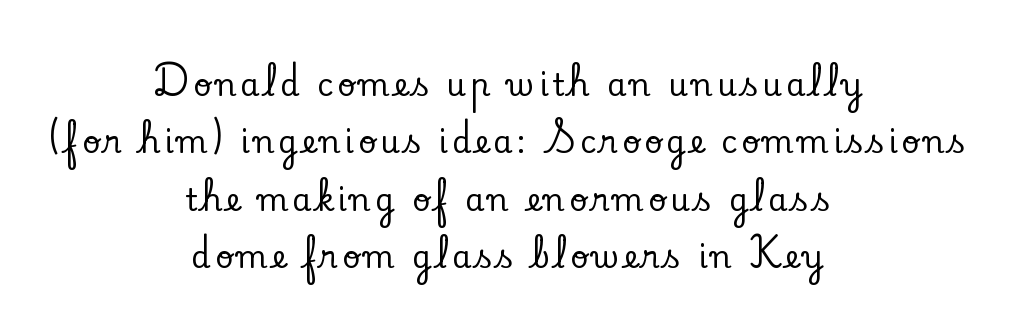
In CSS terms this would be text-align: center. Do the characters align in a grid? No, the font is proportional. The designer went with a serif here, giving each stem small feet. The gap between lines stays unmarked. The lettering stays uniformly vertical, giving the passage a roman look.
